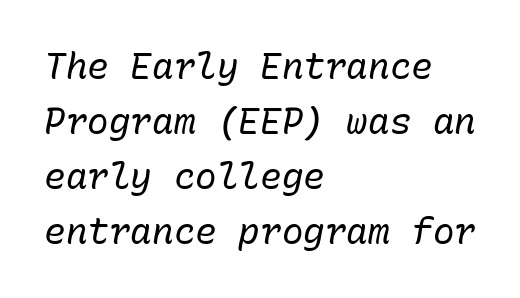
Q: Is the text bold? A: No.
Q: Is the text italic (slanted)? A: Yes, it leans right by about 10 degrees.
Q: Is the text underlined? A: No.
Q: How is the paragraph aligned? A: Left-aligned.
Q: Is the spacing between letters normal or unusually wide? A: Normal.
Q: Is the spacing between lines tight, normal or loose? A: Normal.
Q: Width (condensed, normal, or wide)? A: Normal.
Q: Stroke contrast? A: Low.
Q: x-height? A: Medium.
Q: Monospaced? A: Yes.
